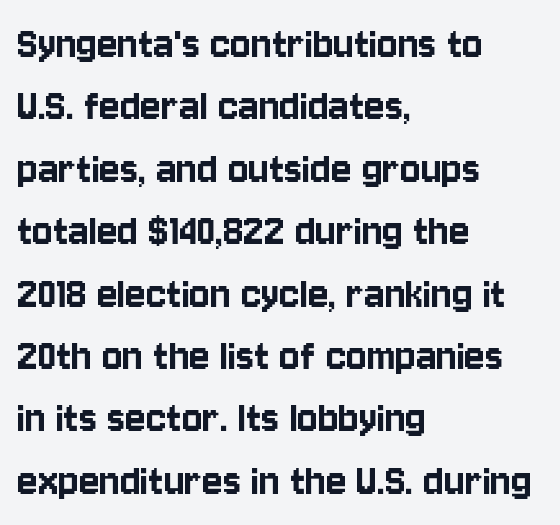
Nothing sits at the stroke ends, so this counts as sans-serif. The type is set solid horizontally, with unmodified tracking. Glance below the letters and you will spot only blank space. All the whitespace from short lines collects on the right. Note the varied advance widths — an 'i' is clearly narrower than an 'm'.
